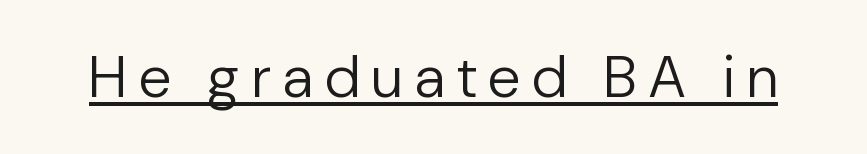
The image shows 59 px regular-weight sans-serif type, upright; set unusually wide letter spacing (+0.21 em), underlined; low stroke contrast and a medium x-height.
